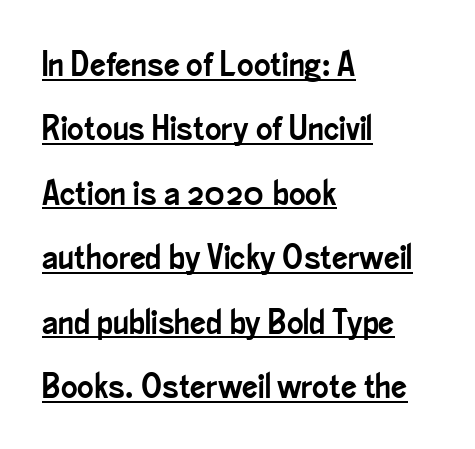
Q: Is the text italic (slanted)? A: No, it is upright.
Q: Is the typeface a serif or a sans-serif typeface? A: Sans-serif.
Q: Is the text underlined? A: Yes.
Q: How is the paragraph aligned? A: Left-aligned.
Q: Is the spacing between letters normal or unusually wide? A: Normal.
Q: Width (condensed, normal, or wide)? A: Condensed.
Q: Stroke contrast? A: Low.
Q: x-height? A: Small.
Q: Monospaced? A: No.
